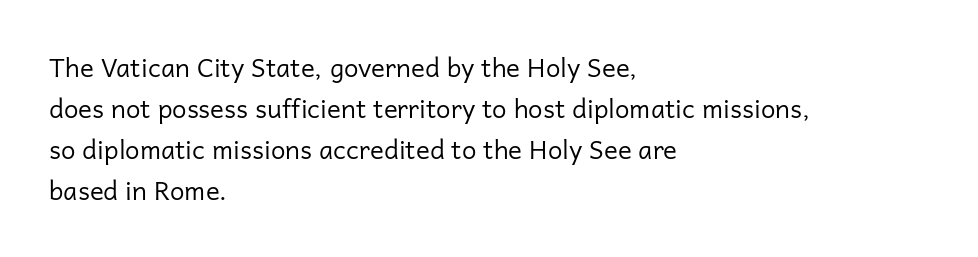
{"italic": "no", "bold": "no", "underline": "no", "align": "left", "line_spacing": "normal", "line_spacing_ratio": 1.58, "letter_spacing": "normal", "letter_spacing_em": 0.0, "glyph_px": 26}
